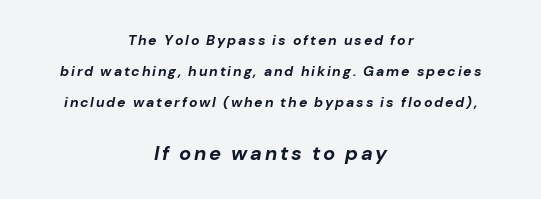
Q: Is the text bold? A: Yes.
Q: Is the text italic (slanted)? A: Yes, it leans right by about 10 degrees.
Q: Is the text underlined? A: No.
Q: How is the paragraph aligned? A: Centered.
Q: Is the spacing between lines tight, normal or loose? A: Loose.
Q: Which block of text is set in a larger size, the first (top) or the second (bottom)? A: The second (bottom) one.
